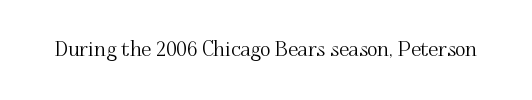
These lines keep a tight, regular rhythm from letter to letter. Unmarked baselines from the first word to the last. Italic: no, the glyphs are upright roman.
